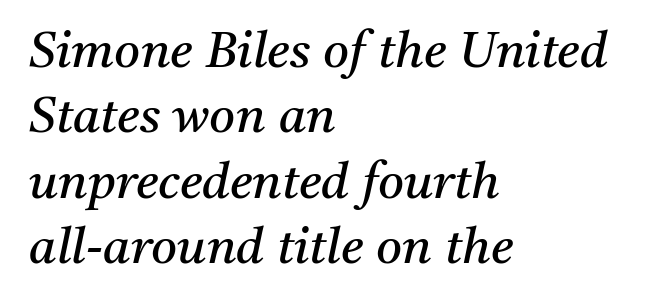
The weight tops out at a normal text grade. There is no visible air inserted between adjacent glyphs. Does the type have serifs? Yes, each stem ends in a small foot. Only glyphs here, with clear space below each row. Each letter keeps its own natural width here, so spacing adapts to shape. This block has exactly the height ordinary leading produces.
